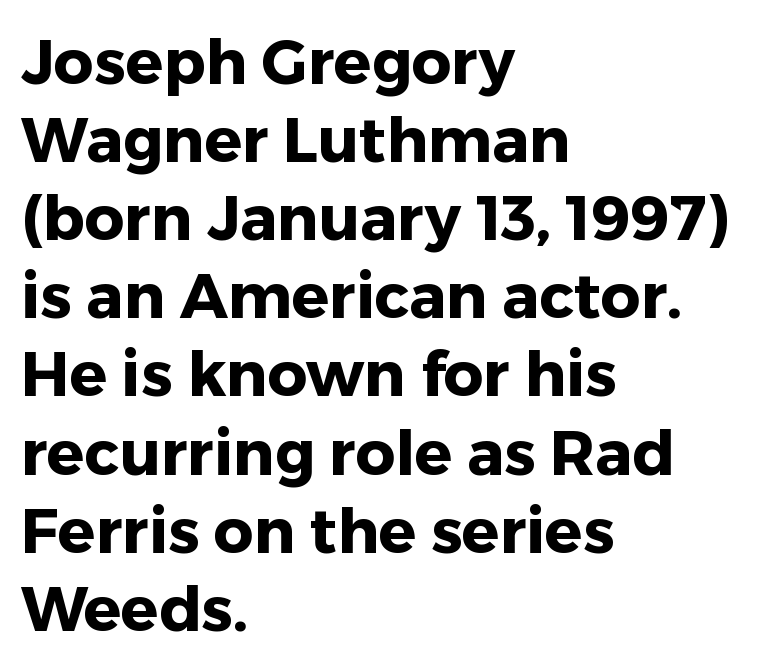
The image shows 62 px heavy sans-serif type, upright; set left-aligned, normal line spacing (1.26x), normal letter spacing, not underlined; low stroke contrast and a medium x-height.
